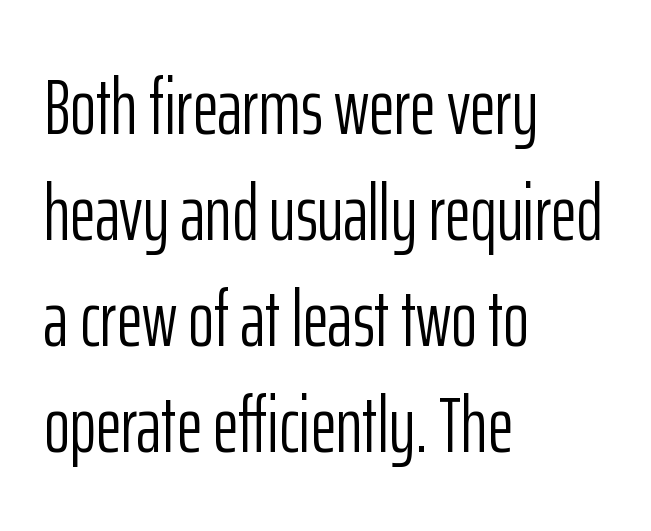
Each stroke keeps to a modest, everyday thickness or less. I'd call this a sans setting — the letters go barefoot. Teacher's note: observe the even left margin — that is flush-left alignment. A bare baseline throughout the passage. Characters remain perfectly vertical along every line.
